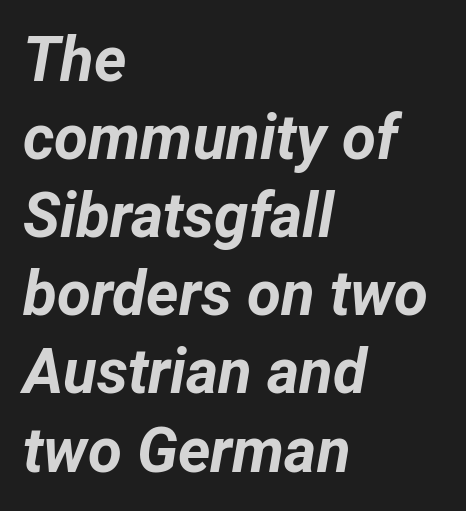
The image shows 62 px bold type, italic (leaning right); set left-aligned, normal line spacing (1.26x), normal letter spacing, not underlined; low stroke contrast and a medium x-height.
